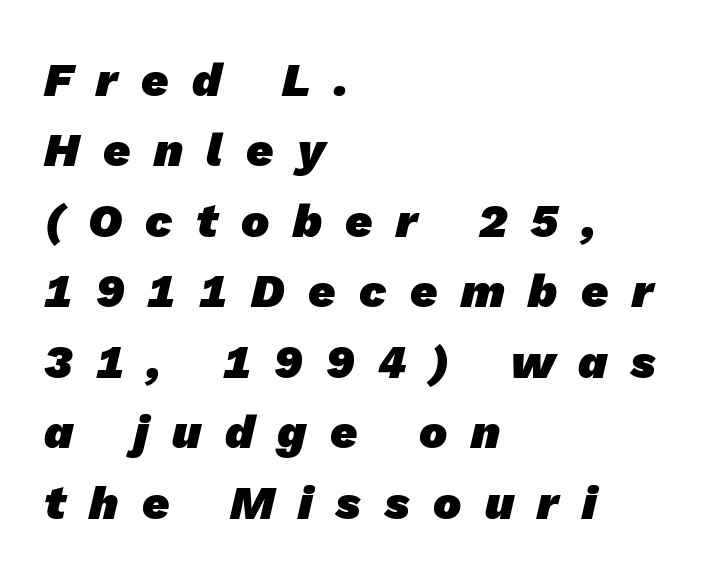
The image shows 47 px heavy sans-serif type; set left-aligned, normal line spacing (1.5x), unusually wide letter spacing (+0.5 em), not underlined; low stroke contrast and a medium x-height.
